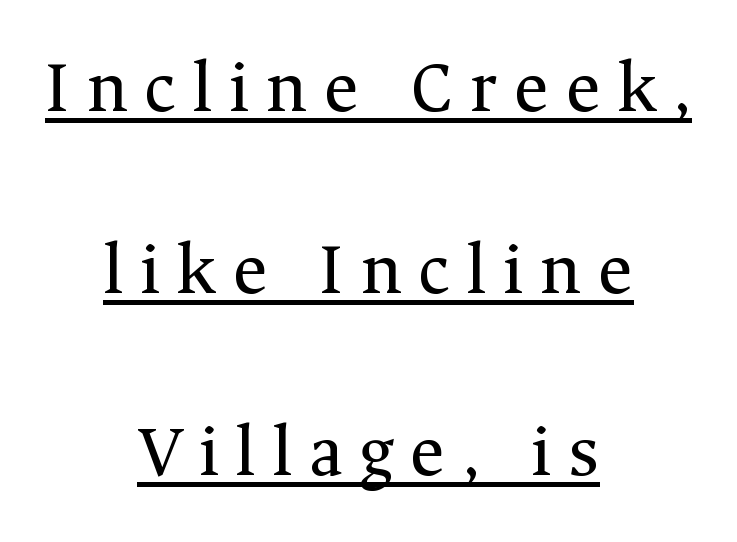
{"serif": "yes", "italic": "no", "bold": "no", "weight": "regular", "width": "normal", "stroke_contrast": "medium", "x_height": "medium", "monospaced": "no", "underline": "yes", "align": "center", "line_spacing": "loose", "line_spacing_ratio": 2.43, "letter_spacing": "wide", "letter_spacing_em": 0.22, "glyph_px": 75}
